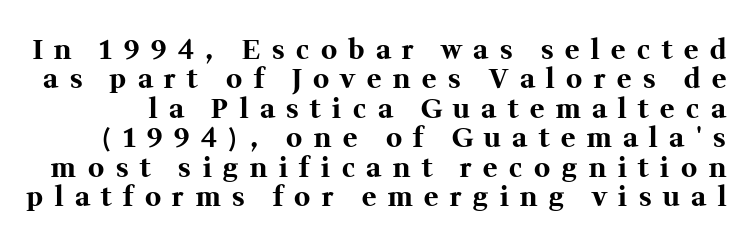
Q: Is the text bold? A: Yes.
Q: Is the text italic (slanted)? A: No, it is upright.
Q: Is the text underlined? A: No.
Q: Is the spacing between letters normal or unusually wide? A: Unusually wide.
Q: Is the spacing between lines tight, normal or loose? A: Tight.
